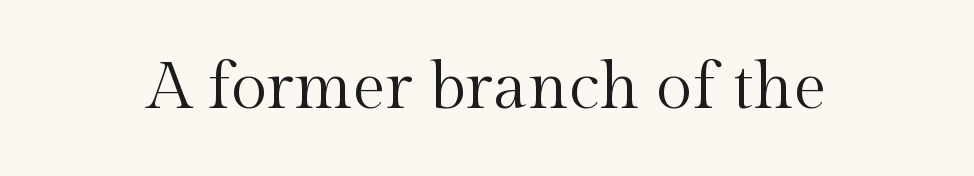
On a weight scale, this lands at 450 or below. Nope, not italic — everything's standing straight. The characters display serif detailing at their extremities. The rendering uses natural spacing where letterforms have individual widths. Descenders hang freely into open space. Standard letterfit; no display-style spreading of the glyphs.
